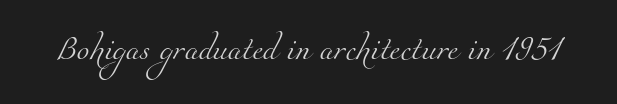
The image shows 23 px text type; set normal letter spacing, not underlined.
